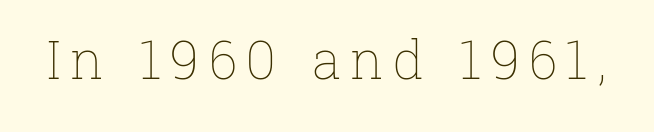
{"italic": "no", "bold": "no", "weight": "thin", "width": "normal", "stroke_contrast": "low", "x_height": "medium", "monospaced": "no", "underline": "no", "glyph_px": 53}
